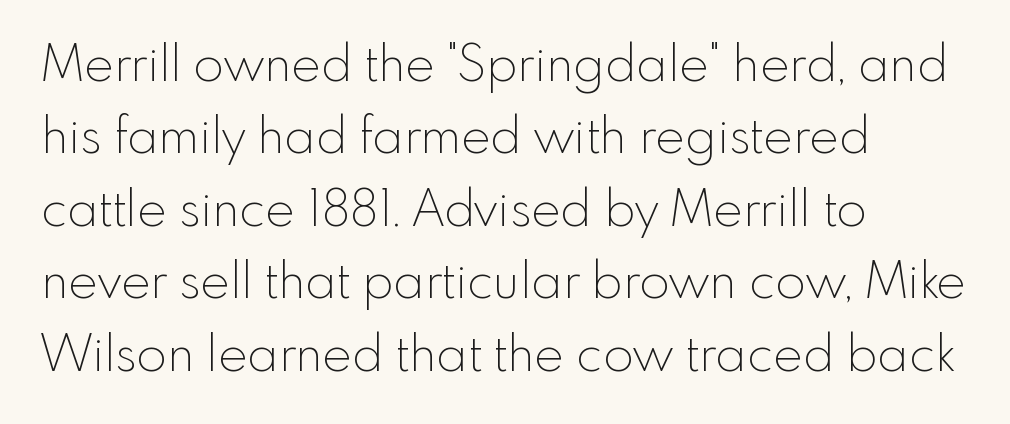
Q: Is the text bold? A: No.
Q: Is the text italic (slanted)? A: No, it is upright.
Q: Is the typeface a serif or a sans-serif typeface? A: Sans-serif.
Q: Is the text underlined? A: No.
Q: How is the paragraph aligned? A: Left-aligned.
Q: Is the spacing between letters normal or unusually wide? A: Normal.
Q: Is the spacing between lines tight, normal or loose? A: Normal.
Q: Width (condensed, normal, or wide)? A: Normal.
Q: x-height? A: Small.
Q: Monospaced? A: No.
